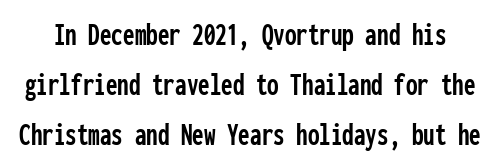
{"serif": "no", "italic": "no", "width": "condensed", "stroke_contrast": "low", "x_height": "medium", "monospaced": "yes", "underline": "no", "line_spacing": "normal", "line_spacing_ratio": 1.51, "letter_spacing": "normal", "letter_spacing_em": 0.0, "glyph_px": 33}
